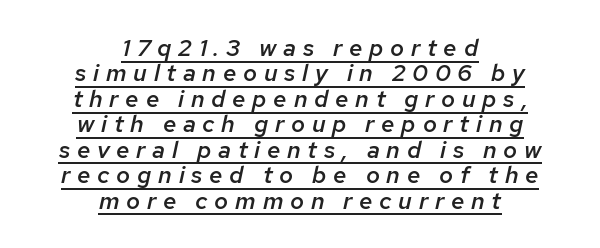
The glyphs look as if they've been sheared to an angle. Glance below the letters and you will spot a drawn line. Reading down the column, the eye jumps only a short way to each next line. If you folded the block vertically in half, each line would mirror itself in length.
